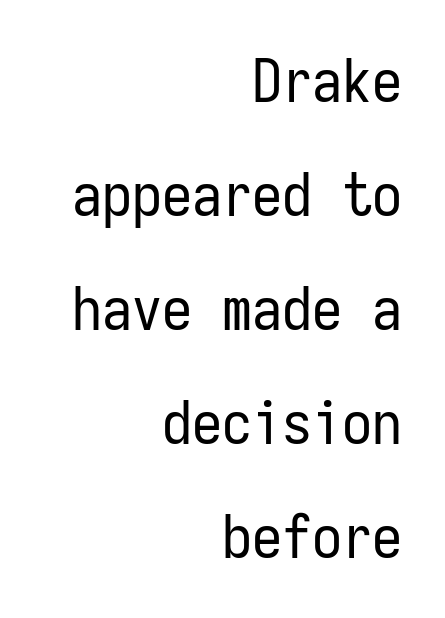
The image shows 60 px regular-weight, condensed sans-serif type, upright, monospaced; set right-aligned, loose line spacing (1.9x), normal letter spacing, not underlined; low stroke contrast and a medium x-height.
